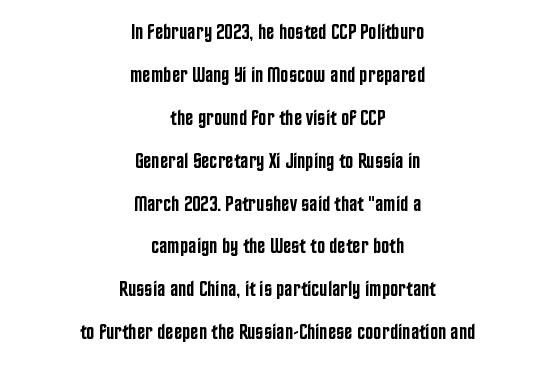
The text block is weighted toward neither margin, spreading evenly from the middle. Airy leading. Semibold letterforms, between regular and bold. Decoration check: the copy has no underline. Designer's note — italics off, roman on.
